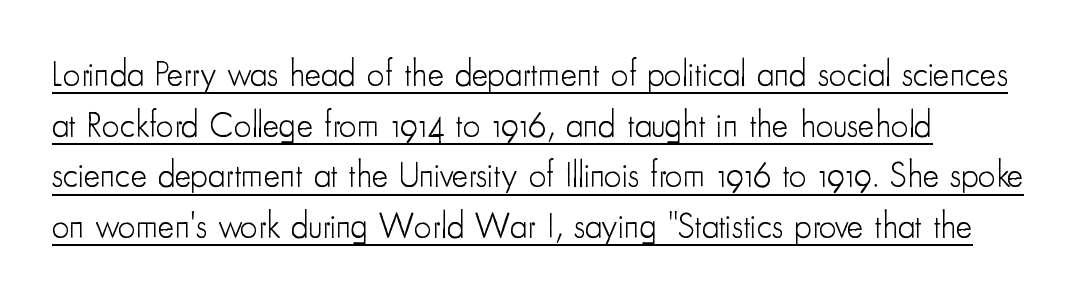
Q: Is the text bold? A: No.
Q: Is the text italic (slanted)? A: No, it is upright.
Q: Is the typeface a serif or a sans-serif typeface? A: Sans-serif.
Q: Is the text underlined? A: Yes.
Q: Is the spacing between letters normal or unusually wide? A: Normal.
Q: Is the spacing between lines tight, normal or loose? A: Normal.
Q: Width (condensed, normal, or wide)? A: Condensed.
Q: Stroke contrast? A: Low.
Q: x-height? A: Small.
Q: Monospaced? A: No.
